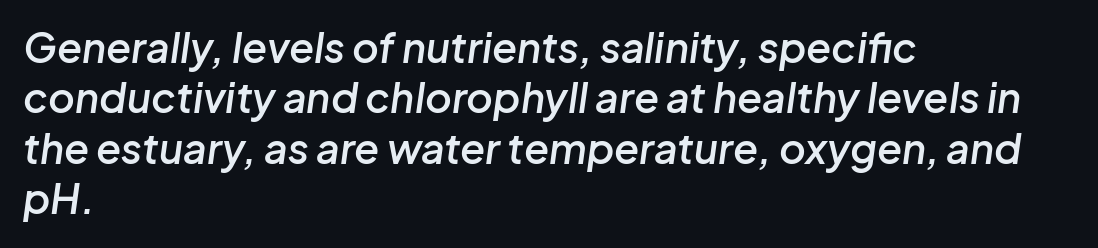
{"italic": "yes", "lean": "right", "slant_degrees": 8, "bold": "semi", "weight": "semibold", "width": "normal", "stroke_contrast": "low", "x_height": "medium", "monospaced": "no", "underline": "no", "align": "left", "line_spacing_ratio": 1.23, "letter_spacing": "normal", "letter_spacing_em": 0.0, "glyph_px": 41}
